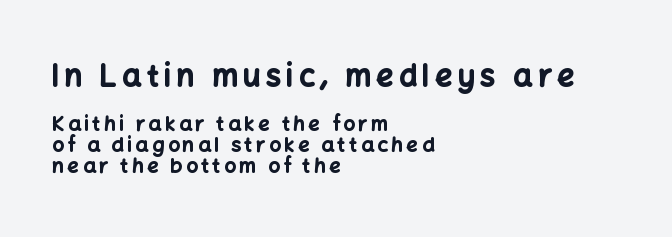
The image shows 30 px bold sans-serif type, upright; set left-aligned, tight line spacing (1.06x), not underlined; the first (top) block is 1.5x larger; low stroke contrast and a medium x-height.
